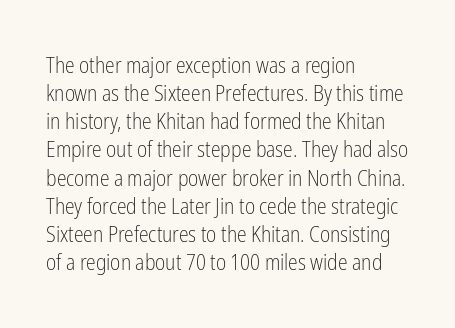
The image shows 22 px text type, upright; set left-aligned, normal line spacing (1.28x), normal letter spacing, not underlined.
